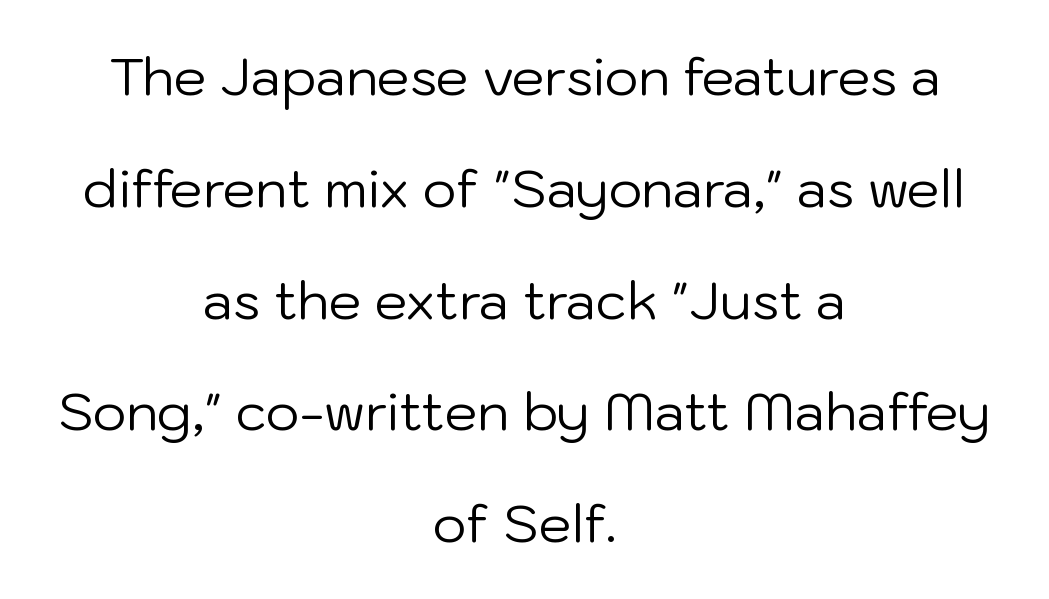
The image shows 52 px regular-weight sans-serif type, upright; set centered, loose line spacing (2.15x), normal letter spacing, not underlined; low stroke contrast and a medium x-height.
